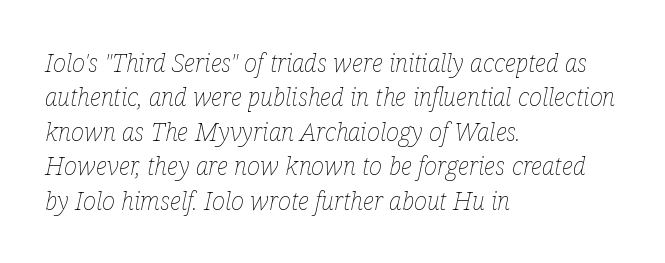
{"italic": "yes", "lean": "right", "slant_degrees": 12, "bold": "no", "underline": "no", "align": "left", "line_spacing": "normal", "line_spacing_ratio": 1.38, "letter_spacing": "normal", "letter_spacing_em": 0.0, "glyph_px": 25}
